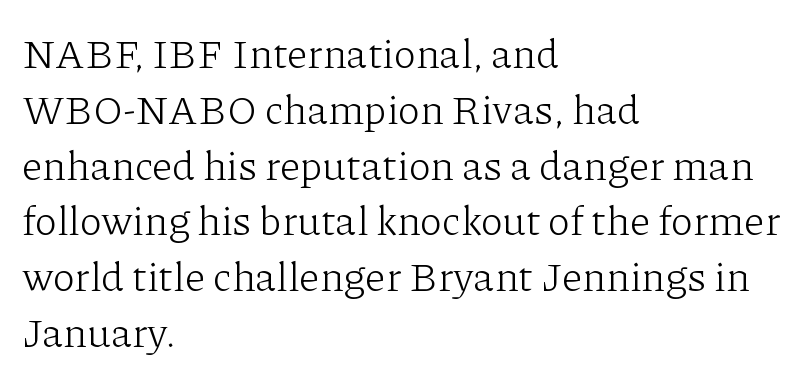
This is the regular roman posture of the typeface. The rendering uses natural spacing where letterforms have individual widths. A classic flush-left, rag-right setting is used for this passage. The type is set solid horizontally, with unmodified tracking. Compared with typical paragraphs, the rows here are spaced about the same. Yep, those are serifs on the letters.
